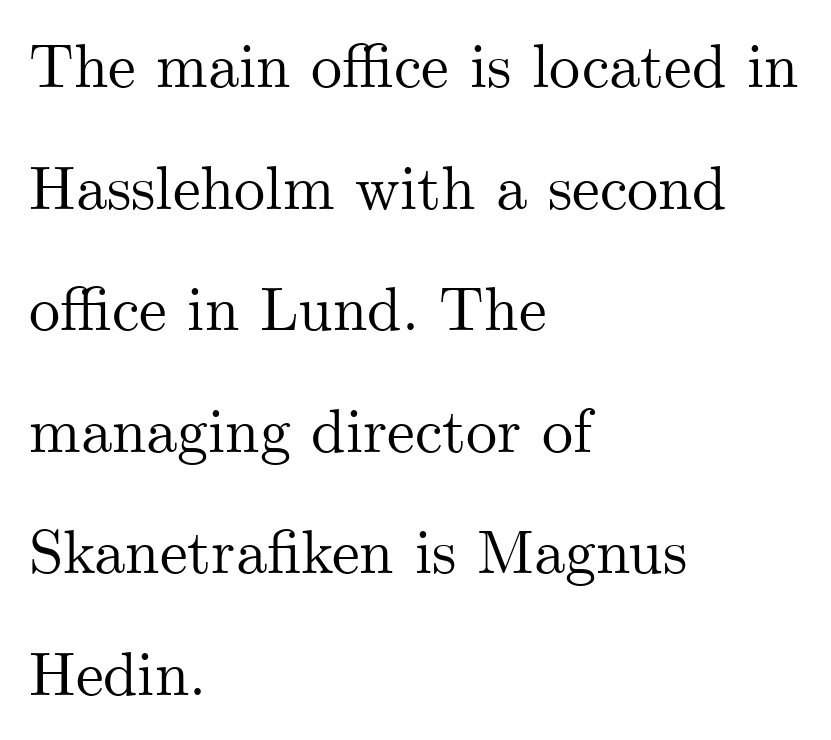
{"serif": "yes", "italic": "no", "width": "normal", "stroke_contrast": "medium", "x_height": "small", "monospaced": "no", "underline": "no", "align": "left", "line_spacing": "loose", "line_spacing_ratio": 1.96, "letter_spacing": "normal", "letter_spacing_em": 0.0, "glyph_px": 62}
